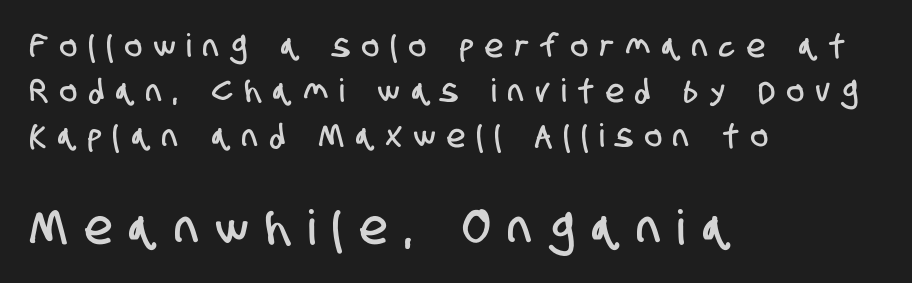
{"serif": "no", "width": "condensed", "stroke_contrast": "low", "x_height": "large", "monospaced": "no", "underline": "no", "align": "left", "line_spacing": "normal", "line_spacing_ratio": 1.41, "letter_spacing": "wide", "letter_spacing_em": 0.38, "larger_block": "second", "size_ratio": 1.5, "glyph_px": 48}
